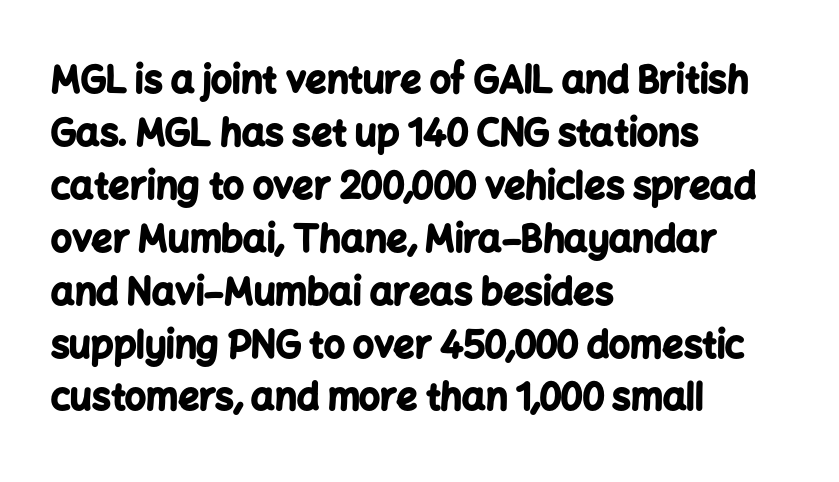
Q: Is the text bold? A: Yes.
Q: Is the text italic (slanted)? A: No, it is upright.
Q: Is the typeface a serif or a sans-serif typeface? A: Sans-serif.
Q: Is the text underlined? A: No.
Q: How is the paragraph aligned? A: Left-aligned.
Q: Is the spacing between letters normal or unusually wide? A: Normal.
Q: Is the spacing between lines tight, normal or loose? A: Normal.
Q: Width (condensed, normal, or wide)? A: Normal.
Q: Stroke contrast? A: Low.
Q: x-height? A: Medium.
Q: Monospaced? A: No.
